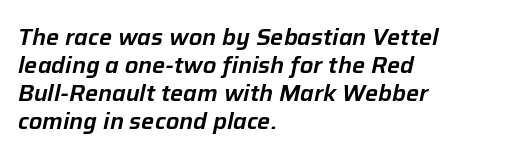
The image shows 23 px text type, italic (leaning right); set left-aligned, line spacing 1.22x, normal letter spacing, not underlined.
